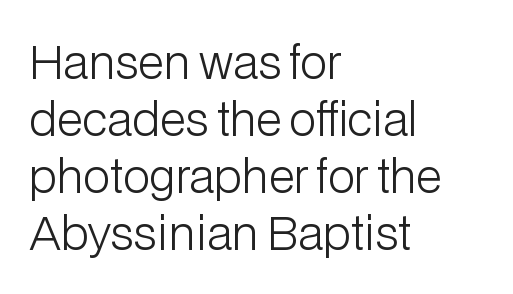
{"serif": "no", "italic": "no", "bold": "no", "weight": "light", "width": "normal", "stroke_contrast": "low", "x_height": "medium", "monospaced": "no", "underline": "no", "align": "left", "line_spacing": "normal", "line_spacing_ratio": 1.27, "letter_spacing": "normal", "letter_spacing_em": 0.0, "glyph_px": 45}
